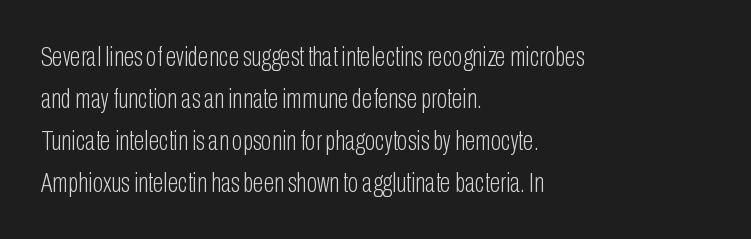
The image shows 28 px light, condensed sans-serif type, upright; set left-aligned, normal line spacing (1.5x), normal letter spacing, not underlined; low stroke contrast and a medium x-height.
